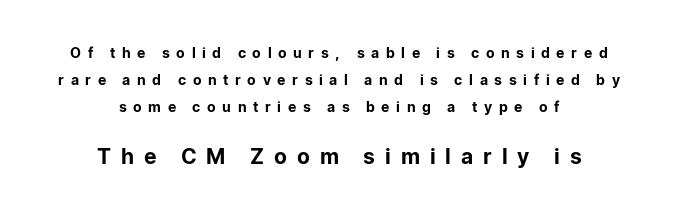
Q: Is the text italic (slanted)? A: No, it is upright.
Q: Is the text underlined? A: No.
Q: How is the paragraph aligned? A: Centered.
Q: Is the spacing between letters normal or unusually wide? A: Unusually wide.
Q: Is the spacing between lines tight, normal or loose? A: Loose.
Q: Which block of text is set in a larger size, the first (top) or the second (bottom)? A: The second (bottom) one.
